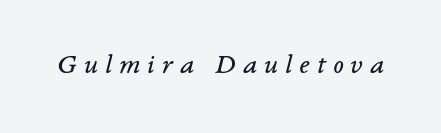
The image shows 28 px regular-weight serif type, italic (leaning right); set unusually wide letter spacing (+0.26 em), not underlined; low stroke contrast and a medium x-height.
